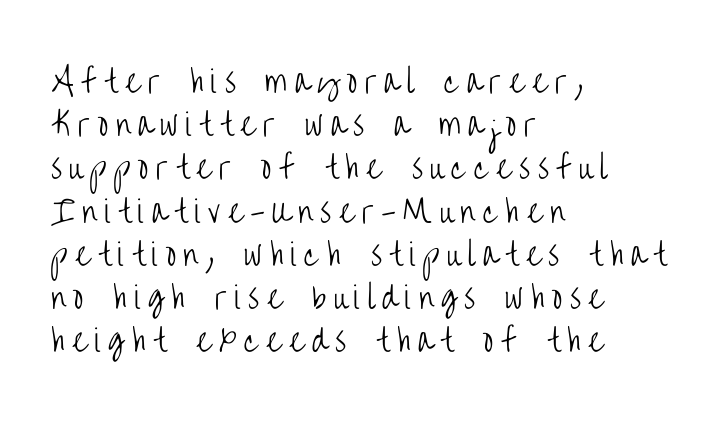
{"serif": "no", "italic": "no", "bold": "no", "weight": "light", "width": "condensed", "stroke_contrast": "low", "x_height": "large", "monospaced": "no", "underline": "no", "align": "left", "line_spacing": "normal", "line_spacing_ratio": 1.44, "letter_spacing": "wide", "letter_spacing_em": 0.25, "glyph_px": 30}
